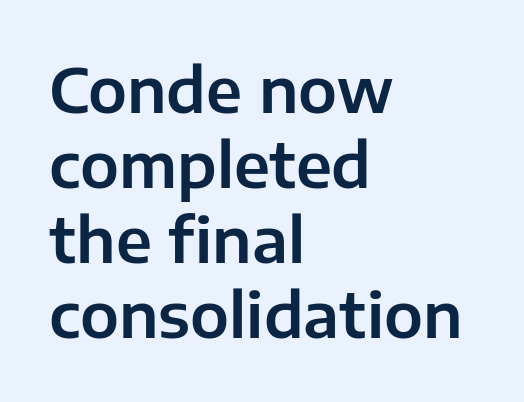
Students, note that the glyphs here touch the page at normal intervals. Only glyphs here, with clear space below each row. A sans-serif font was chosen for this passage. The axis of the letterforms is exactly vertical. Layout note: lines flush left.
